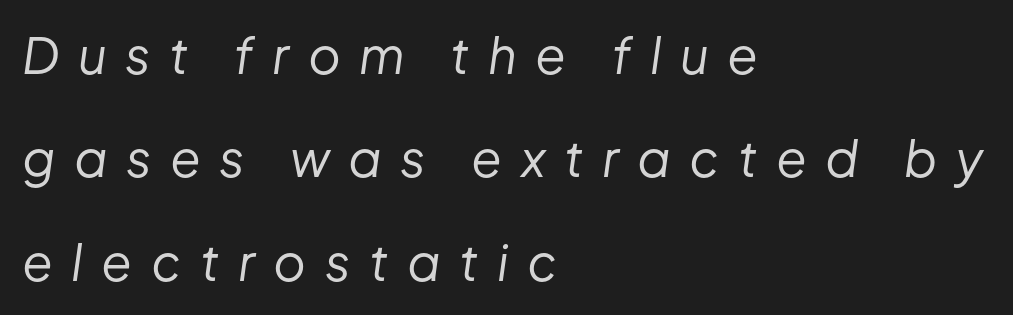
Q: Is the text bold? A: No.
Q: Is the text italic (slanted)? A: Yes, it leans right by about 8 degrees.
Q: Is the text underlined? A: No.
Q: How is the paragraph aligned? A: Left-aligned.
Q: Is the spacing between letters normal or unusually wide? A: Unusually wide.
Q: Is the spacing between lines tight, normal or loose? A: Loose.
Q: Width (condensed, normal, or wide)? A: Normal.
Q: Stroke contrast? A: Low.
Q: x-height? A: Medium.
Q: Monospaced? A: No.
